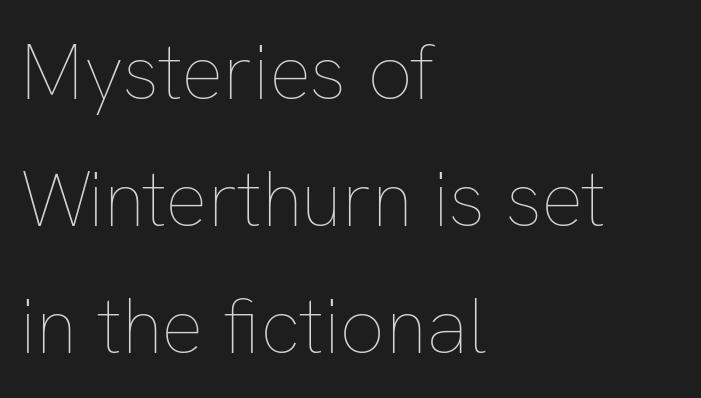
{"italic": "no", "bold": "no", "weight": "thin", "width": "normal", "stroke_contrast": "low", "x_height": "medium", "monospaced": "no", "underline": "no", "align": "left", "line_spacing": "normal", "line_spacing_ratio": 1.61, "letter_spacing": "normal", "letter_spacing_em": 0.0, "glyph_px": 79}
